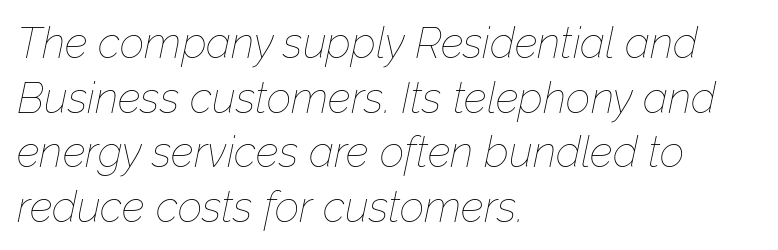
Q: Is the text bold? A: No.
Q: Is the text italic (slanted)? A: Yes, it leans right by about 12 degrees.
Q: Is the text underlined? A: No.
Q: How is the paragraph aligned? A: Left-aligned.
Q: Is the spacing between letters normal or unusually wide? A: Normal.
Q: Is the spacing between lines tight, normal or loose? A: Normal.
Q: Width (condensed, normal, or wide)? A: Normal.
Q: Stroke contrast? A: Low.
Q: x-height? A: Medium.
Q: Monospaced? A: No.
